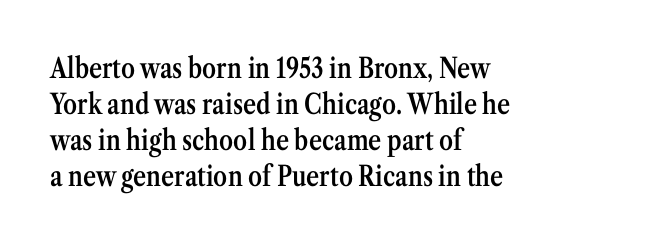
The image shows 28 px semibold, condensed serif type, upright; set left-aligned, normal line spacing (1.29x), normal letter spacing, not underlined; medium stroke contrast and a medium x-height.
